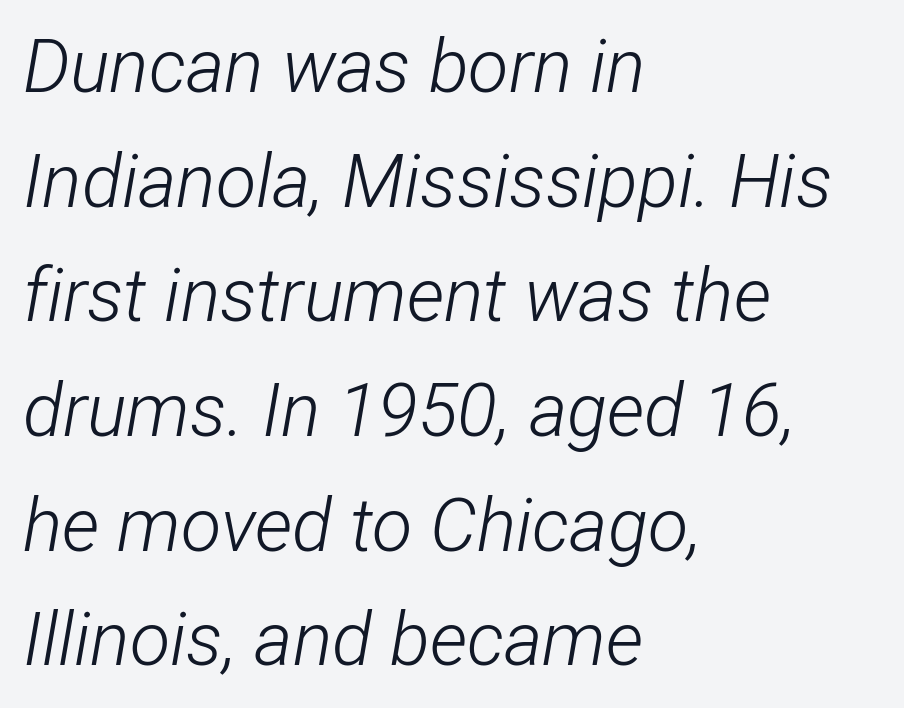
Q: Is the text bold? A: No.
Q: Is the text italic (slanted)? A: Yes, it leans right by about 12 degrees.
Q: Is the text underlined? A: No.
Q: How is the paragraph aligned? A: Left-aligned.
Q: Is the spacing between letters normal or unusually wide? A: Normal.
Q: Is the spacing between lines tight, normal or loose? A: Normal.
Q: Width (condensed, normal, or wide)? A: Condensed.
Q: Stroke contrast? A: Low.
Q: x-height? A: Medium.
Q: Monospaced? A: No.
